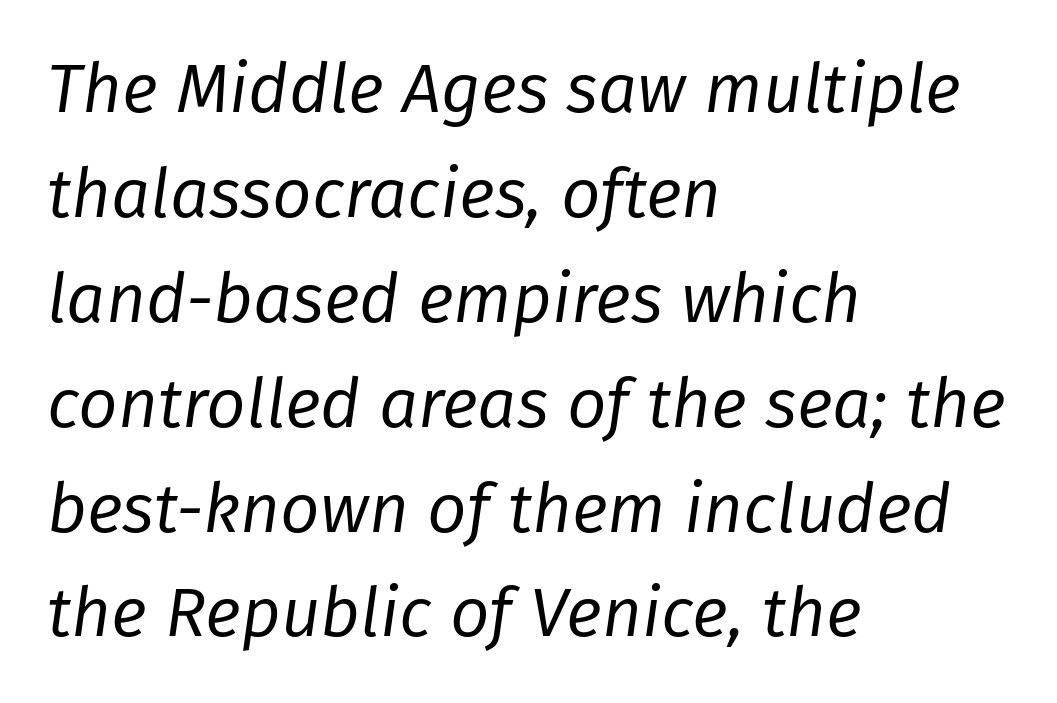
The image shows 69 px regular-weight type, italic (leaning right); set left-aligned, normal line spacing (1.52x), normal letter spacing, not underlined; low stroke contrast and a medium x-height.
